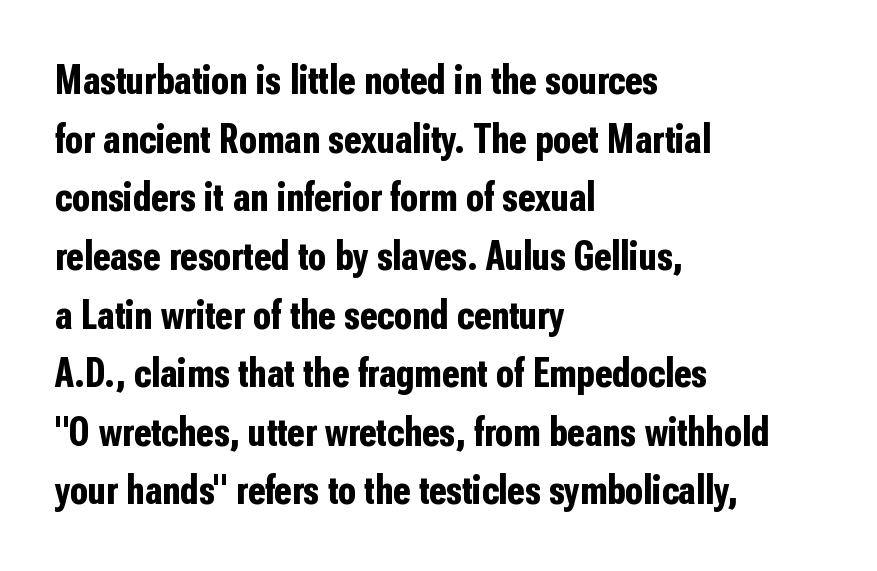
Q: Is the text bold? A: Yes.
Q: Is the text italic (slanted)? A: No, it is upright.
Q: Is the typeface a serif or a sans-serif typeface? A: Sans-serif.
Q: Is the text underlined? A: No.
Q: How is the paragraph aligned? A: Left-aligned.
Q: Is the spacing between letters normal or unusually wide? A: Normal.
Q: Is the spacing between lines tight, normal or loose? A: Normal.
Q: Width (condensed, normal, or wide)? A: Condensed.
Q: Stroke contrast? A: Low.
Q: x-height? A: Medium.
Q: Monospaced? A: No.
